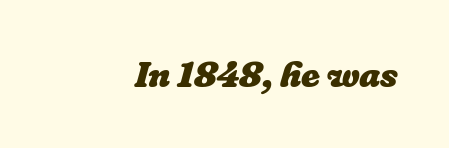
The image shows 36 px heavy type, italic (leaning right); set normal letter spacing, not underlined; low stroke contrast and a medium x-height.
